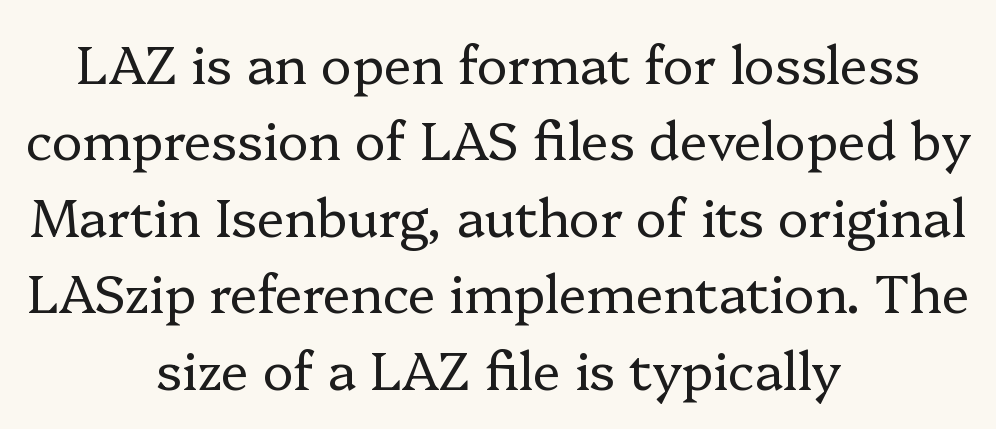
The image shows 52 px regular-weight serif type, upright; set centered, normal line spacing (1.47x), normal letter spacing, not underlined; low stroke contrast and a medium x-height.
